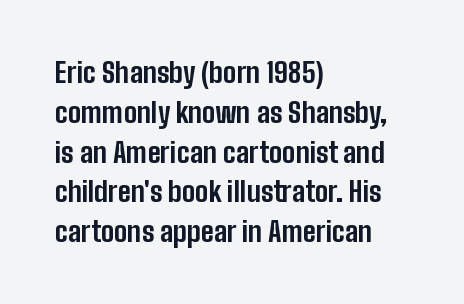
{"serif": "no", "italic": "no", "bold": "yes", "weight": "bold", "width": "condensed", "stroke_contrast": "low", "x_height": "medium", "monospaced": "no", "underline": "no", "align": "left", "line_spacing": "normal", "line_spacing_ratio": 1.42, "letter_spacing": "normal", "letter_spacing_em": 0.0, "glyph_px": 28}
